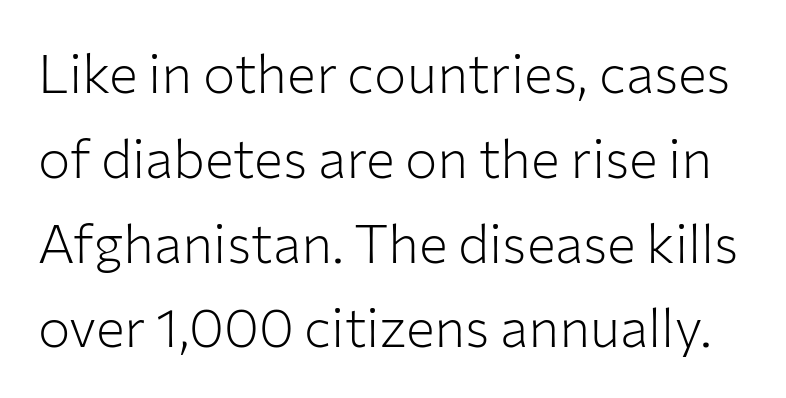
{"serif": "no", "italic": "no", "bold": "no", "weight": "light", "width": "normal", "stroke_contrast": "low", "x_height": "medium", "monospaced": "no", "underline": "no", "line_spacing": "normal", "line_spacing_ratio": 1.57, "letter_spacing": "normal", "letter_spacing_em": 0.0, "glyph_px": 54}
